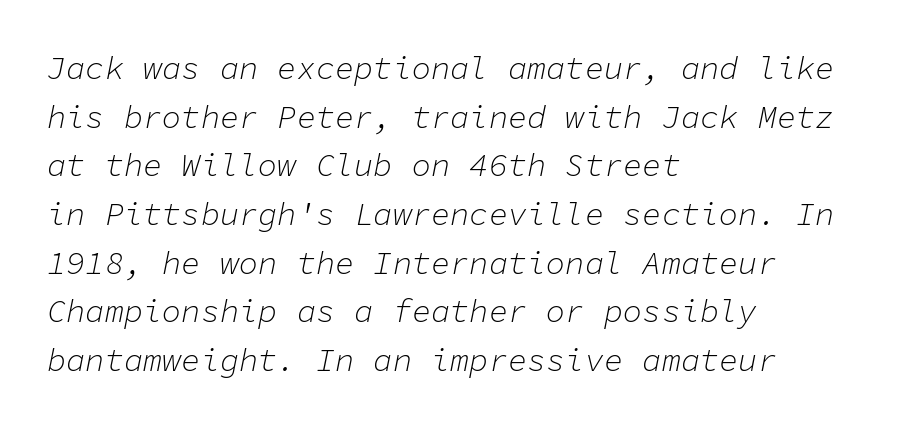
{"italic": "yes", "lean": "right", "slant_degrees": 11, "bold": "no", "weight": "light", "width": "normal", "stroke_contrast": "low", "x_height": "medium", "monospaced": "yes", "underline": "no", "align": "left", "line_spacing": "normal", "line_spacing_ratio": 1.52, "letter_spacing": "normal", "letter_spacing_em": 0.0, "glyph_px": 32}
